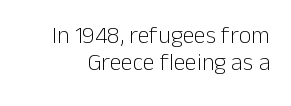
Line spacing here is tight. Counters stay open thanks to moderate or lighter strokes. This is roman type, the default non-slanted kind. Bare-footed words on every line.
